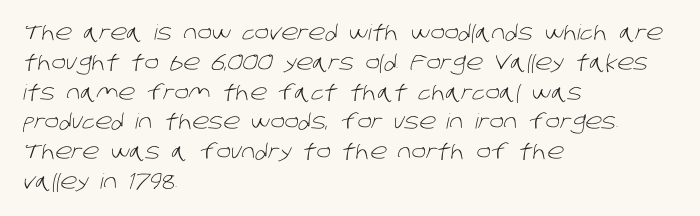
A quiet, ordinary-to-light weight characterises the typeface. This sample uses plain, unmodified letter spacing. Honestly, the row spacing looks completely unremarkable. The paragraph has a hard left edge and a soft right edge. Beneath every word, the page is bare.
